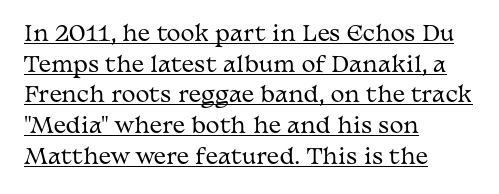
The image shows 21 px text type, upright; set left-aligned, normal line spacing (1.46x), normal letter spacing, underlined.
